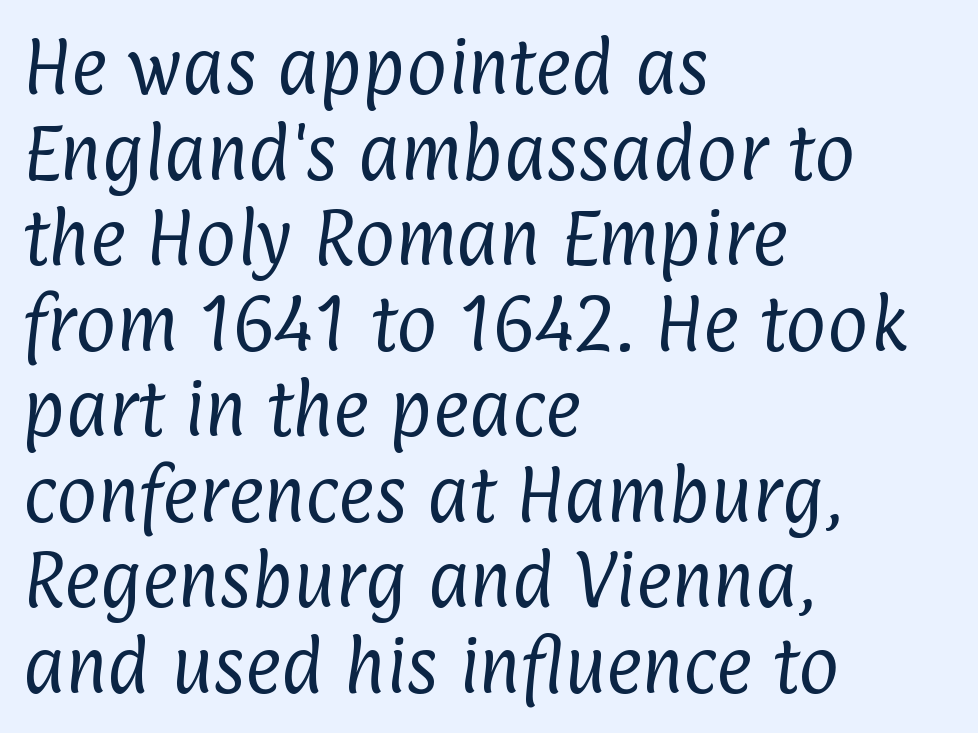
This rendering employs a face without finishing strokes, i.e., a sans-serif. Horizontal bands of white between lines are of average thickness. Plain, unruled lines of type. Horizontal alignment here is leftward, the default for most running prose.
